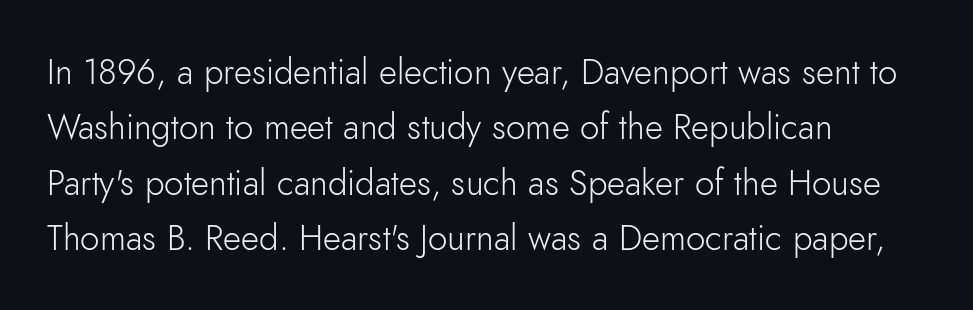
The image shows 35 px light sans-serif type, upright; set left-aligned, normal line spacing (1.58x), normal letter spacing, not underlined; low stroke contrast and a small x-height.
